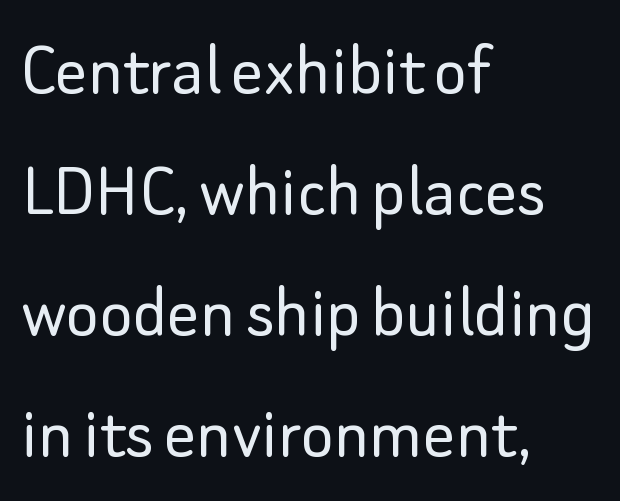
Q: Is the text bold? A: No.
Q: Is the text italic (slanted)? A: No, it is upright.
Q: Is the typeface a serif or a sans-serif typeface? A: Sans-serif.
Q: Is the text underlined? A: No.
Q: How is the paragraph aligned? A: Left-aligned.
Q: Is the spacing between letters normal or unusually wide? A: Normal.
Q: Is the spacing between lines tight, normal or loose? A: Normal.
Q: Width (condensed, normal, or wide)? A: Normal.
Q: Stroke contrast? A: Low.
Q: x-height? A: Small.
Q: Monospaced? A: No.
